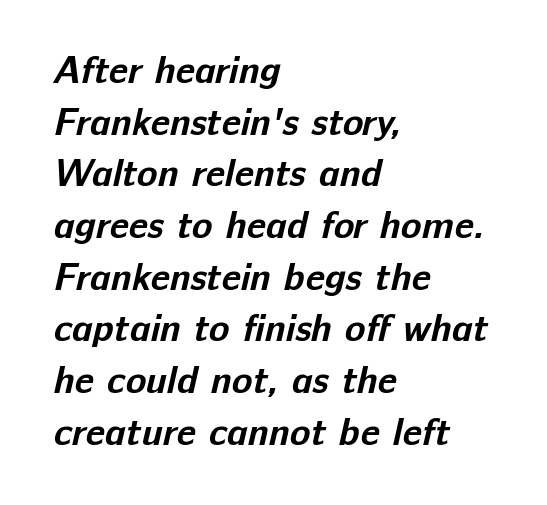
Q: Is the text bold? A: Yes.
Q: Is the typeface a serif or a sans-serif typeface? A: Sans-serif.
Q: Is the text underlined? A: No.
Q: How is the paragraph aligned? A: Left-aligned.
Q: Is the spacing between letters normal or unusually wide? A: Normal.
Q: Is the spacing between lines tight, normal or loose? A: Normal.
Q: Width (condensed, normal, or wide)? A: Normal.
Q: Stroke contrast? A: Low.
Q: x-height? A: Medium.
Q: Monospaced? A: No.
